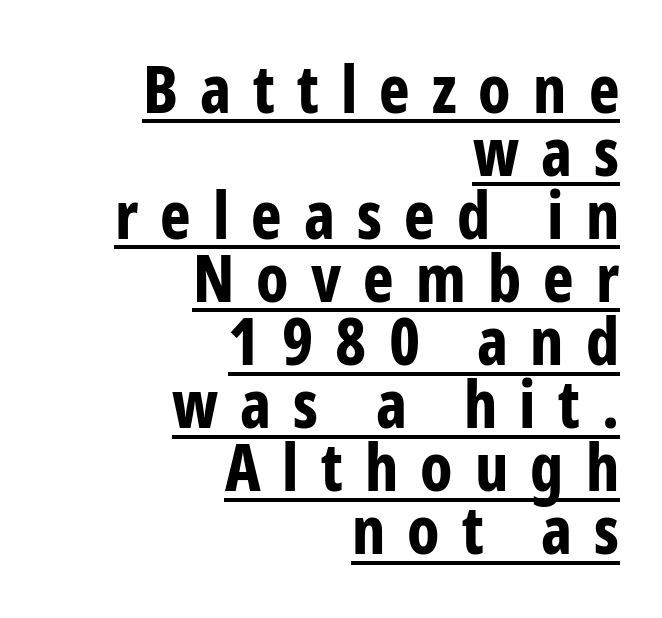
{"serif": "no", "italic": "no", "bold": "yes", "weight": "bold", "width": "condensed", "stroke_contrast": "low", "x_height": "medium", "monospaced": "no", "underline": "yes", "align": "right", "line_spacing": "tight", "line_spacing_ratio": 0.97, "letter_spacing": "wide", "letter_spacing_em": 0.34, "glyph_px": 65}
